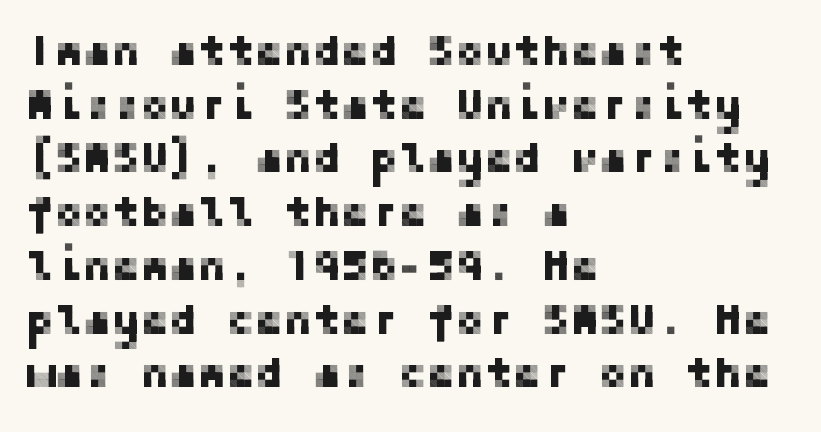
Q: Is the text italic (slanted)? A: No, it is upright.
Q: Is the typeface a serif or a sans-serif typeface? A: Sans-serif.
Q: Is the text underlined? A: No.
Q: How is the paragraph aligned? A: Left-aligned.
Q: Is the spacing between letters normal or unusually wide? A: Normal.
Q: Is the spacing between lines tight, normal or loose? A: Normal.
Q: Width (condensed, normal, or wide)? A: Normal.
Q: Stroke contrast? A: Low.
Q: x-height? A: Medium.
